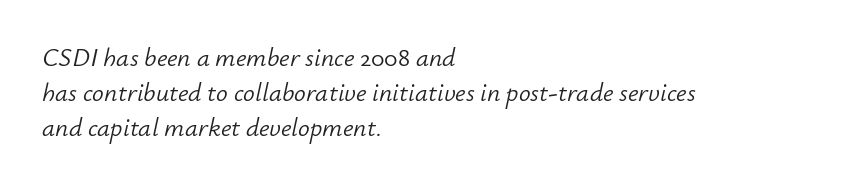
A normal amount of white space separates one row of letters from the next. Look at the tracking — it's just the regular setting, nothing added. Underlining? Definitely not there. Weight class: somewhere from thin through regular.
